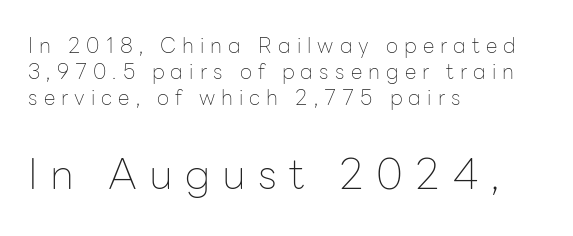
Q: Is the text bold? A: No.
Q: Is the text italic (slanted)? A: No, it is upright.
Q: Is the typeface a serif or a sans-serif typeface? A: Sans-serif.
Q: Is the text underlined? A: No.
Q: How is the paragraph aligned? A: Left-aligned.
Q: Is the spacing between letters normal or unusually wide? A: Unusually wide.
Q: Which block of text is set in a larger size, the first (top) or the second (bottom)? A: The second (bottom) one.
Q: Width (condensed, normal, or wide)? A: Normal.
Q: Stroke contrast? A: Low.
Q: x-height? A: Medium.
Q: Monospaced? A: No.
